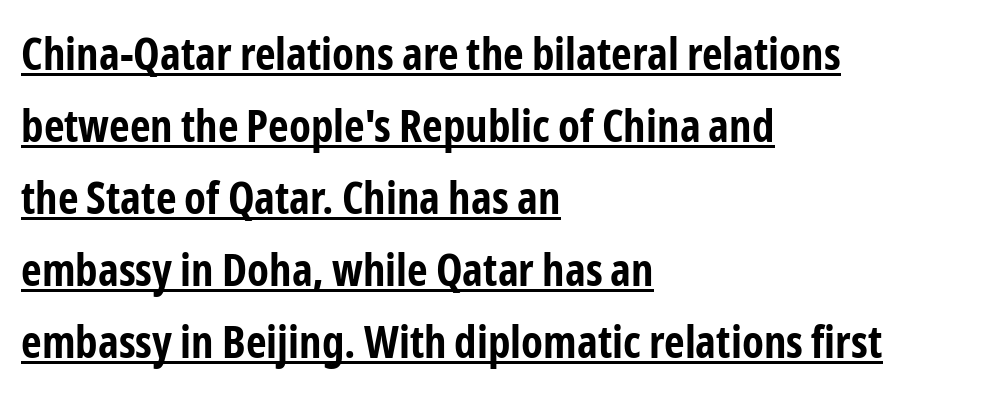
The image shows 45 px bold, condensed sans-serif type, upright; set left-aligned, normal line spacing (1.6x), normal letter spacing, underlined; low stroke contrast and a medium x-height.
